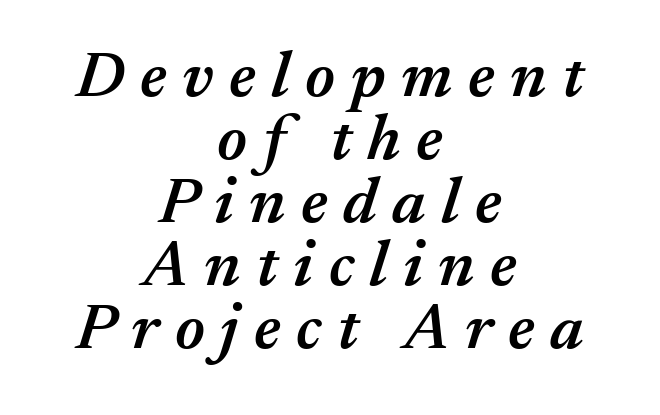
{"italic": "yes", "lean": "right", "slant_degrees": 17, "bold": "semi", "weight": "semibold", "width": "normal", "stroke_contrast": "medium", "x_height": "medium", "monospaced": "no", "underline": "no", "align": "center", "line_spacing": "tight", "line_spacing_ratio": 0.97, "letter_spacing": "wide", "letter_spacing_em": 0.24, "glyph_px": 65}
